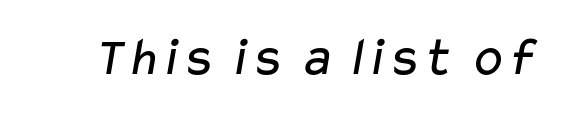
Q: Is the text bold? A: No.
Q: Is the typeface a serif or a sans-serif typeface? A: Sans-serif.
Q: Is the text underlined? A: No.
Q: Is the spacing between letters normal or unusually wide? A: Normal.
Q: Width (condensed, normal, or wide)? A: Wide.
Q: Stroke contrast? A: Low.
Q: x-height? A: Medium.
Q: Monospaced? A: No.
